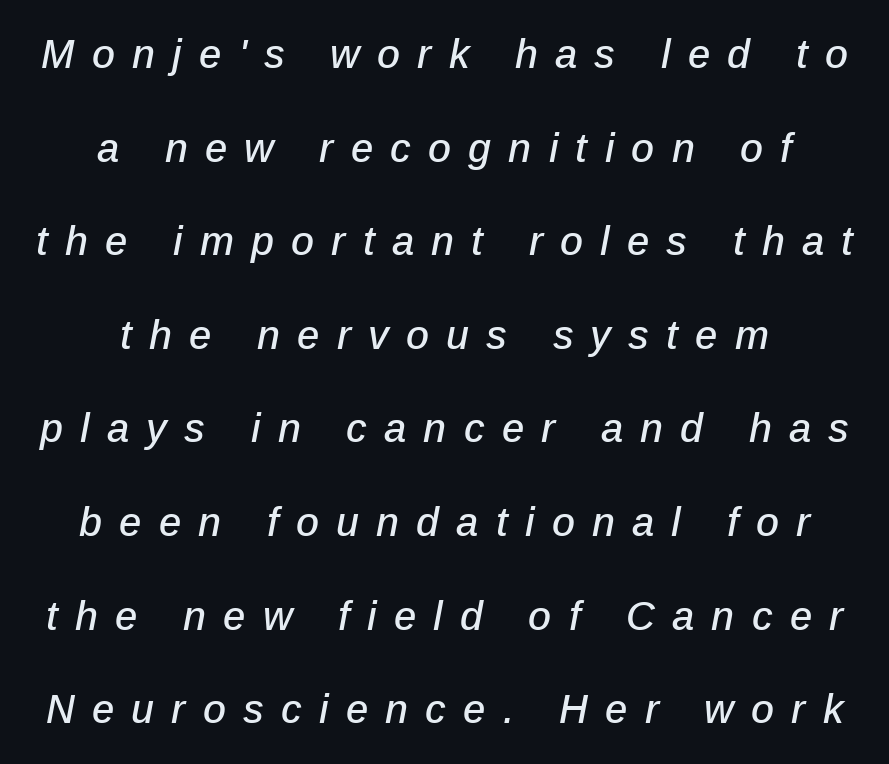
Horizontal bands of white between lines are thick stripes. Looks like regular typesetting: each glyph gets only the width it needs. Loose tracking; the words dissolve into strings of separated letters. There's an unmistakable incline to the writing here. The space beneath each line is pristine and unruled. The compositor balanced each line on the midline.
